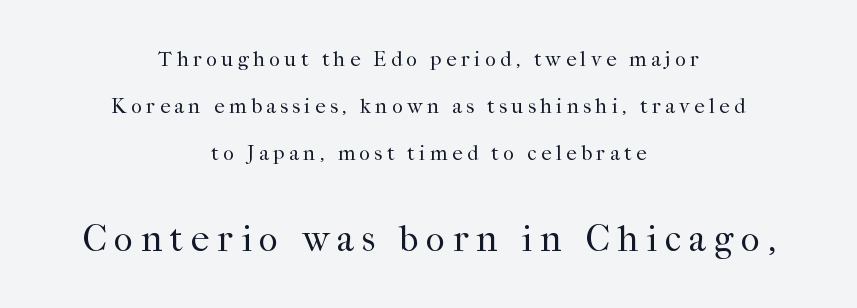
Q: Is the text bold? A: No.
Q: Is the text italic (slanted)? A: No, it is upright.
Q: Is the typeface a serif or a sans-serif typeface? A: Serif.
Q: Is the text underlined? A: No.
Q: How is the paragraph aligned? A: Centered.
Q: Is the spacing between letters normal or unusually wide? A: Unusually wide.
Q: Is the spacing between lines tight, normal or loose? A: Loose.
Q: Which block of text is set in a larger size, the first (top) or the second (bottom)? A: The second (bottom) one.
Q: Width (condensed, normal, or wide)? A: Normal.
Q: Stroke contrast? A: High.
Q: x-height? A: Medium.
Q: Monospaced? A: No.
